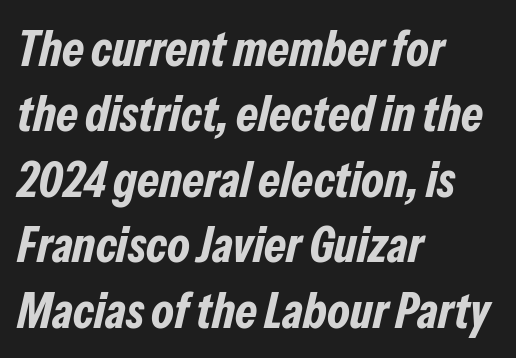
{"italic": "yes", "lean": "right", "slant_degrees": 13, "bold": "yes", "weight": "bold", "width": "condensed", "stroke_contrast": "low", "x_height": "medium", "monospaced": "no", "underline": "no", "align": "left", "line_spacing": "normal", "line_spacing_ratio": 1.31, "letter_spacing": "normal", "letter_spacing_em": 0.0, "glyph_px": 50}
